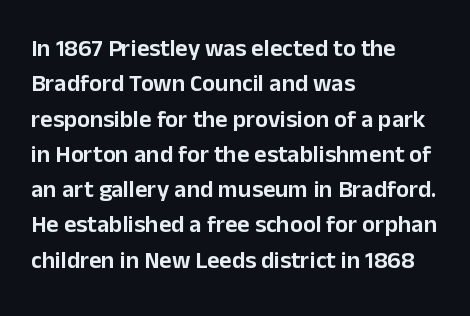
Q: Is the text italic (slanted)? A: No, it is upright.
Q: Is the text underlined? A: No.
Q: How is the paragraph aligned? A: Left-aligned.
Q: Is the spacing between letters normal or unusually wide? A: Normal.
Q: Is the spacing between lines tight, normal or loose? A: Normal.
